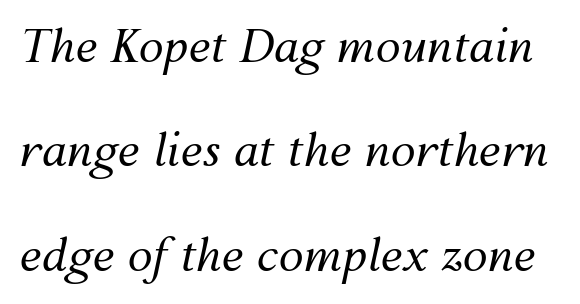
The image shows 45 px regular-weight type, italic (leaning right); set loose line spacing (2.32x), normal letter spacing, not underlined; medium stroke contrast and a medium x-height.
